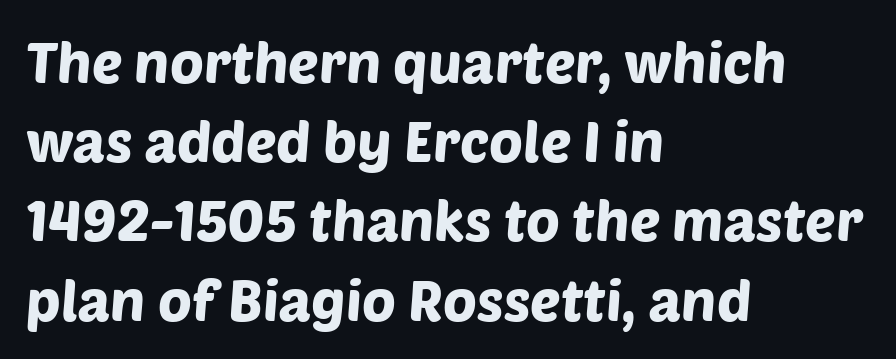
{"serif": "no", "width": "normal", "stroke_contrast": "low", "x_height": "large", "monospaced": "no", "underline": "no", "align": "left", "line_spacing": "normal", "line_spacing_ratio": 1.39, "letter_spacing": "normal", "letter_spacing_em": 0.0, "glyph_px": 57}
